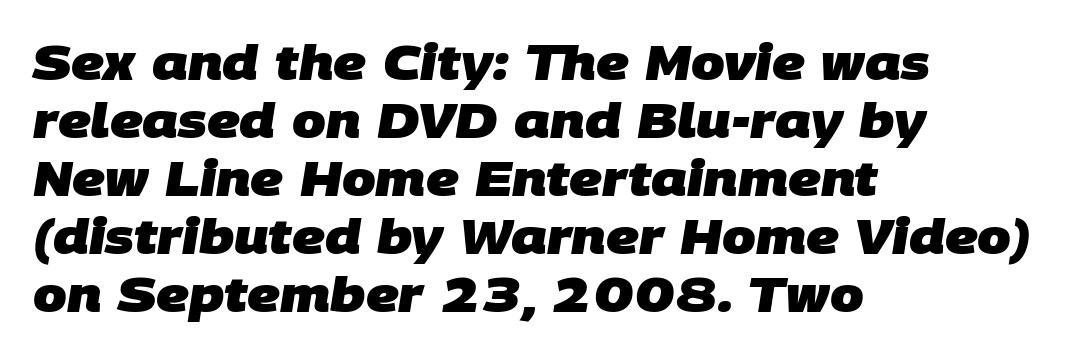
The image shows 48 px heavy sans-serif type; set left-aligned, line spacing 1.21x, normal letter spacing, not underlined; low stroke contrast and a large x-height.
